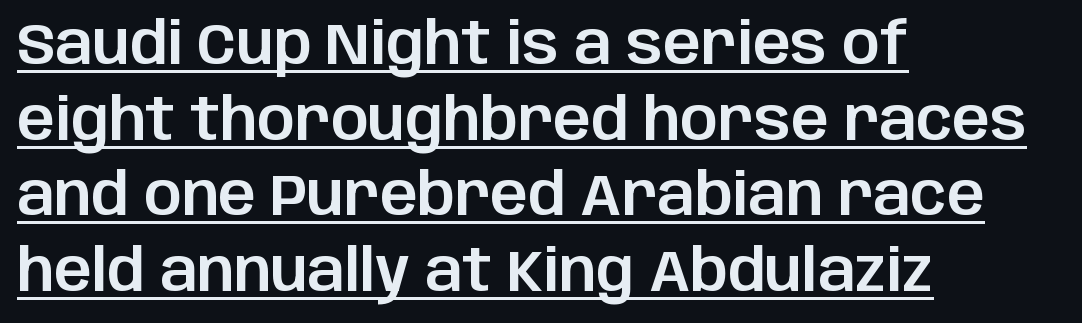
The image shows 59 px sans-serif type, upright; set left-aligned, normal line spacing (1.28x), normal letter spacing, underlined; low stroke contrast and a large x-height.
